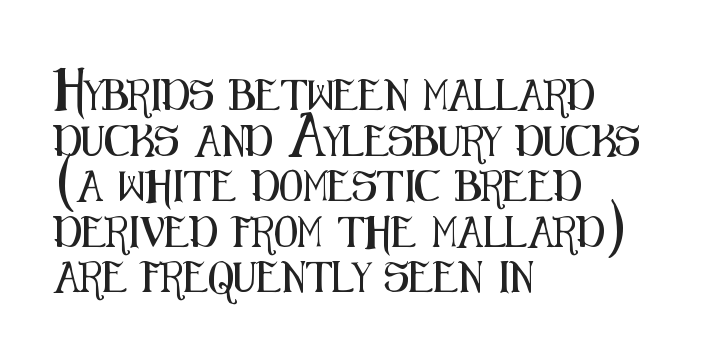
The image shows 31 px condensed type, upright; set left-aligned, normal line spacing (1.47x), normal letter spacing, not underlined; medium stroke contrast and a medium x-height.
